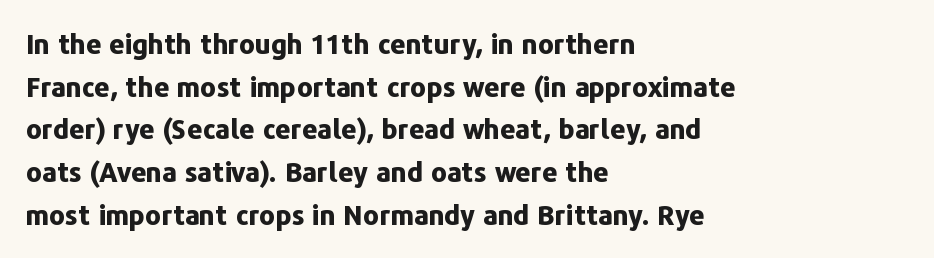
Typesetter's note: full bold, strokes at maximum text heaviness. Compared with typical paragraphs, the rows here are spaced about the same. Layout note: lines flush left. The passage shown is not underscored anywhere.
